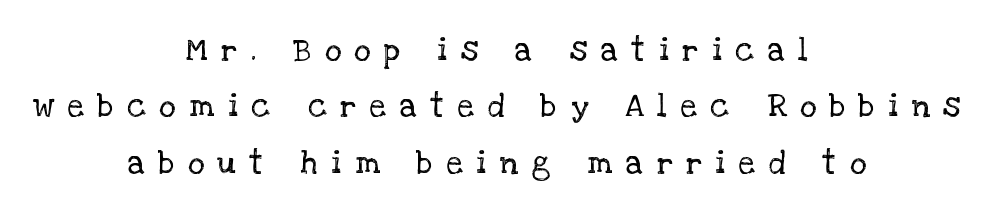
{"serif": "yes", "italic": "no", "bold": "no", "weight": "regular", "width": "normal", "stroke_contrast": "low", "x_height": "large", "monospaced": "no", "underline": "no", "align": "center", "line_spacing_ratio": 1.76, "letter_spacing": "wide", "letter_spacing_em": 0.43, "glyph_px": 32}
